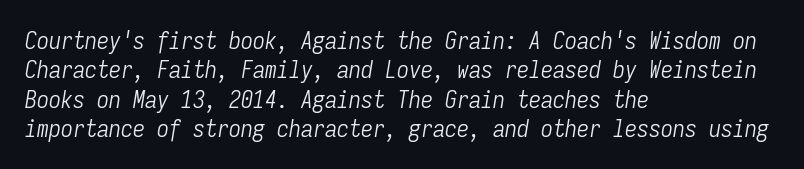
Glyph-to-glyph distance matches everyday printed text. Beneath every word, the page is bare. When letters slant like this, we call the style italic. Caption: face not bold, strokes unweighted.
